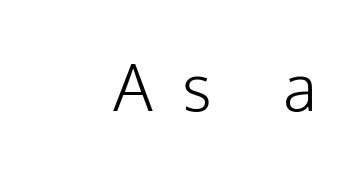
{"serif": "no", "italic": "no", "bold": "no", "weight": "light", "width": "normal", "stroke_contrast": "low", "x_height": "medium", "monospaced": "no", "underline": "no", "align": "right", "letter_spacing": "wide", "letter_spacing_em": 0.45, "glyph_px": 64}
